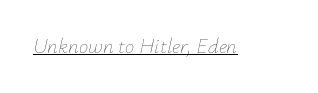
{"italic": "yes", "lean": "right", "slant_degrees": 12, "bold": "no", "underline": "yes", "letter_spacing": "normal", "letter_spacing_em": 0.0, "glyph_px": 21}
